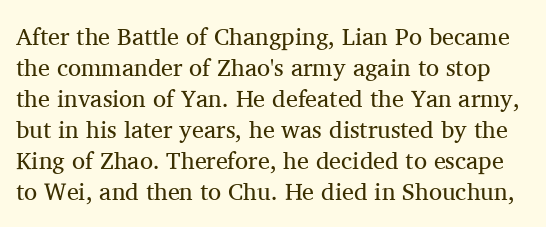
A bare baseline throughout the passage. This reads as an unemphasized weight, regular at the heaviest. It's the straight-up-and-down kind of type. The letterforms sit shoulder to shoulder at normal distance.
